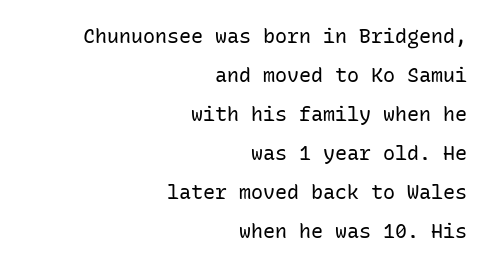
Q: Is the text bold? A: No.
Q: Is the text italic (slanted)? A: No, it is upright.
Q: Is the text underlined? A: No.
Q: How is the paragraph aligned? A: Right-aligned.
Q: Is the spacing between letters normal or unusually wide? A: Normal.
Q: Is the spacing between lines tight, normal or loose? A: Loose.
